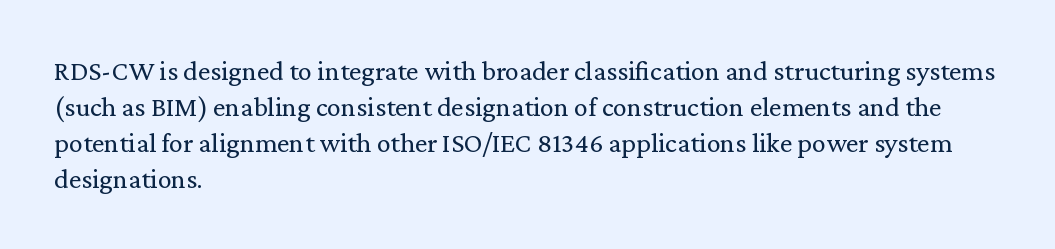
Q: Is the text bold? A: No.
Q: Is the text italic (slanted)? A: No, it is upright.
Q: Is the typeface a serif or a sans-serif typeface? A: Serif.
Q: Is the text underlined? A: No.
Q: How is the paragraph aligned? A: Left-aligned.
Q: Is the spacing between letters normal or unusually wide? A: Normal.
Q: Is the spacing between lines tight, normal or loose? A: Normal.
Q: Width (condensed, normal, or wide)? A: Normal.
Q: Stroke contrast? A: Medium.
Q: x-height? A: Medium.
Q: Monospaced? A: No.
